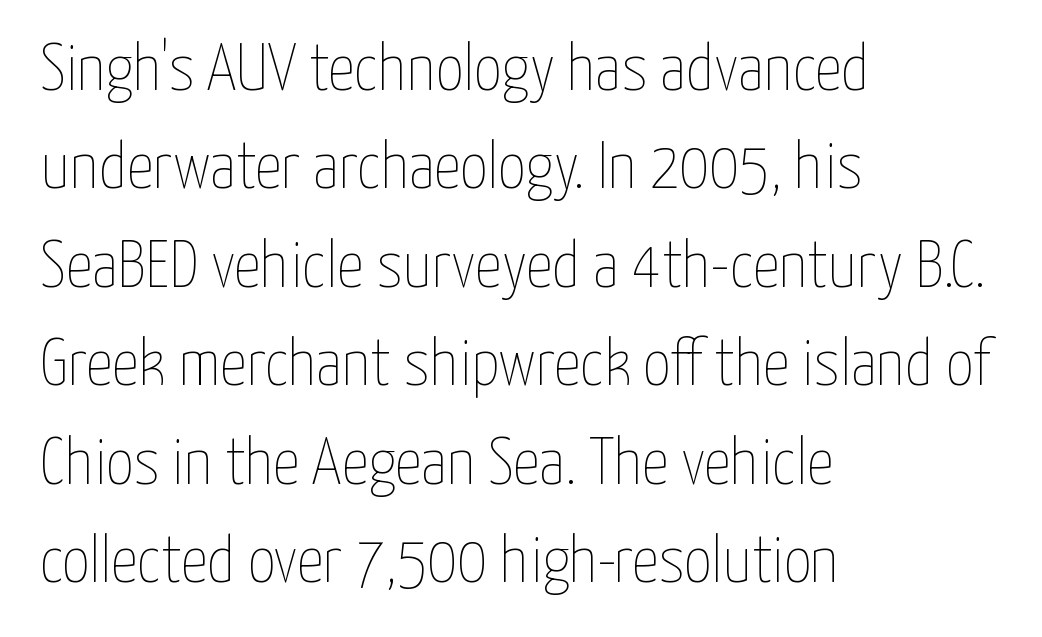
The letters look calm and open, with moderate or lighter stems. The rendering uses natural spacing where letterforms have individual widths. These lines are set flush left with a ragged right edge. The font's upright variant was chosen for this text.
